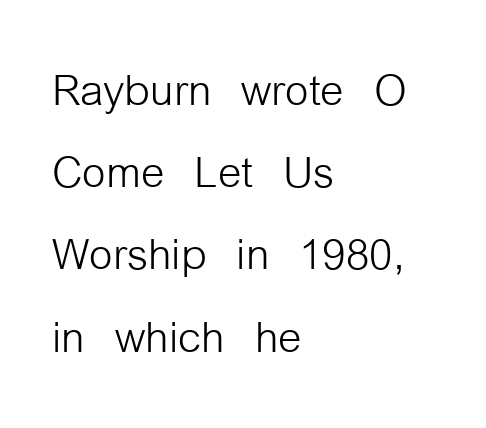
{"serif": "no", "italic": "no", "bold": "no", "weight": "light", "width": "condensed", "stroke_contrast": "low", "x_height": "medium", "monospaced": "no", "underline": "no", "align": "left", "line_spacing": "normal", "line_spacing_ratio": 1.37, "letter_spacing": "normal", "letter_spacing_em": 0.0, "glyph_px": 60}
